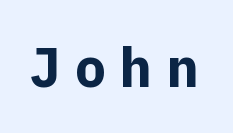
The image shows 55 px bold sans-serif type, upright; set unusually wide letter spacing (+0.25 em), not underlined; a medium x-height.
